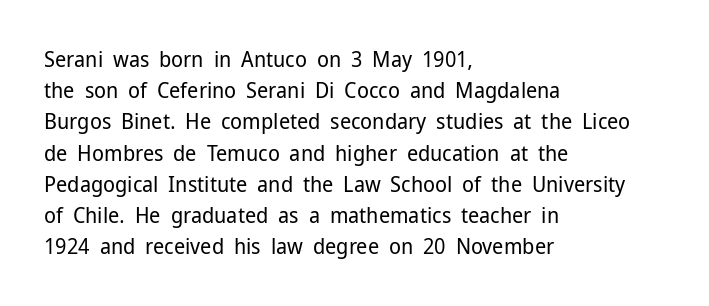
Every row of glyphs begins at an identical x-position on the left. The typesetting does not lean heavy: it is not bold. One glance says typical: line gaps are just what's usual. Underlining? Definitely not there.
